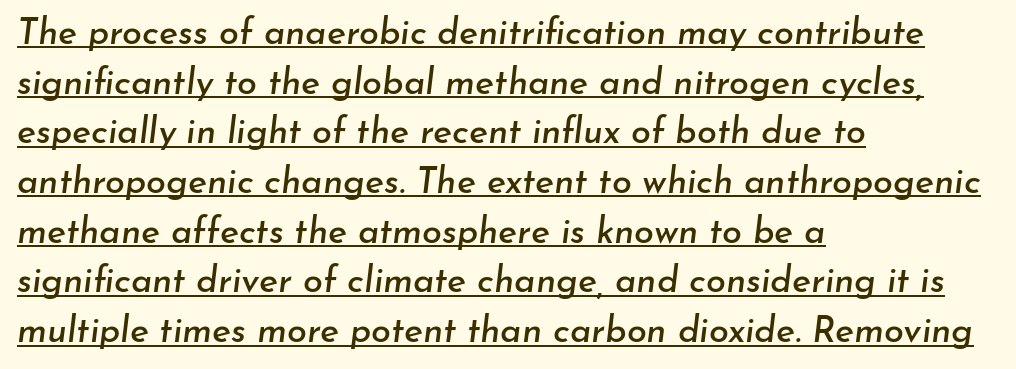
{"italic": "yes", "lean": "right", "slant_degrees": 7, "width": "normal", "stroke_contrast": "low", "x_height": "small", "monospaced": "no", "underline": "yes", "align": "left", "line_spacing": "normal", "line_spacing_ratio": 1.38, "letter_spacing": "normal", "letter_spacing_em": 0.0, "glyph_px": 36}
